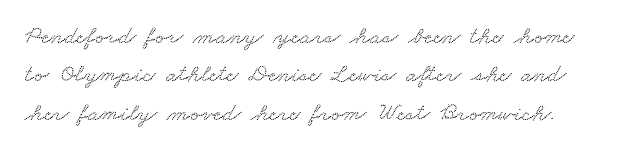
{"underline": "no", "line_spacing": "normal", "line_spacing_ratio": 1.54, "letter_spacing": "normal", "letter_spacing_em": 0.0, "glyph_px": 25}
